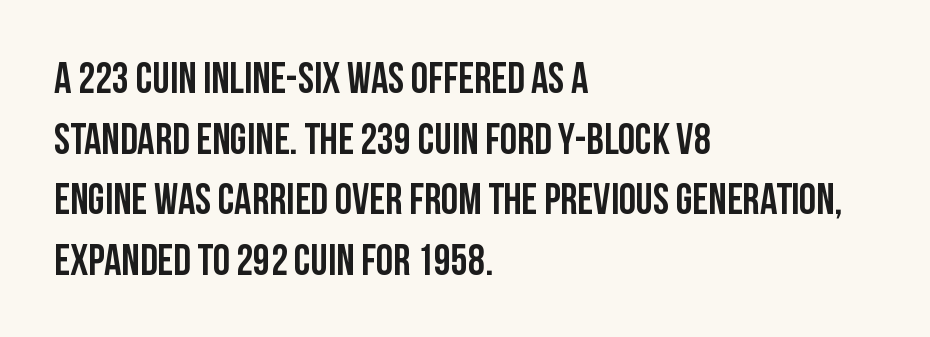
The type family on display is of the sans-serif kind. Think of a printed novel: that variable character pitch is what you see here. Line starts are locked; line ends wander. Is there any slant? The stems are plumb. Notice how descenders clear the ascenders below comfortably — that's standard leading. The letterforms sit shoulder to shoulder at normal distance.
